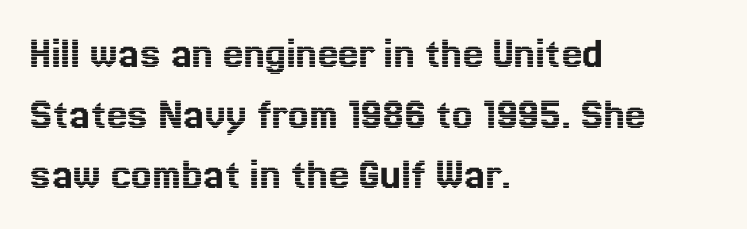
{"italic": "no", "width": "normal", "x_height": "medium", "monospaced": "no", "underline": "no", "align": "left", "line_spacing": "normal", "line_spacing_ratio": 1.32, "letter_spacing": "normal", "letter_spacing_em": 0.0, "glyph_px": 46}
